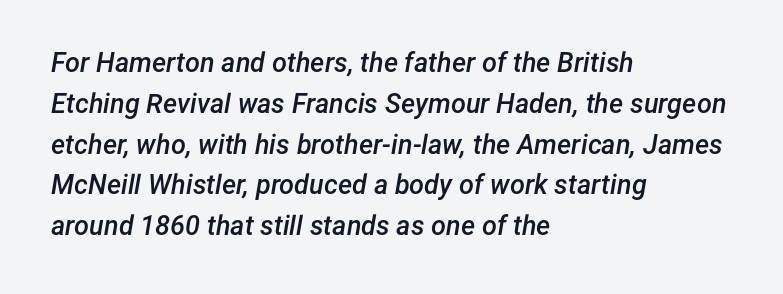
The image shows 27 px text type, italic (leaning right); set left-aligned, normal line spacing (1.51x), normal letter spacing, not underlined.
